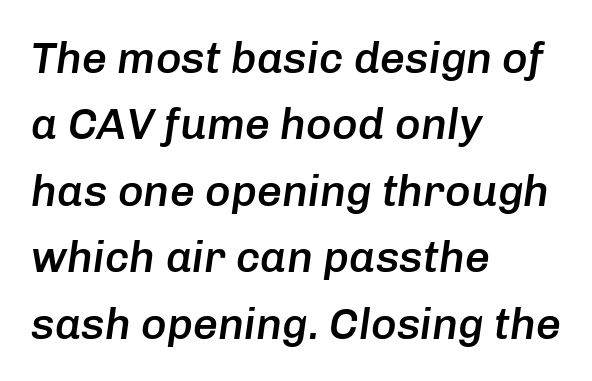
Q: Is the text bold? A: Semi-bold.
Q: Is the text italic (slanted)? A: Yes, it leans right by about 8 degrees.
Q: Is the text underlined? A: No.
Q: How is the paragraph aligned? A: Left-aligned.
Q: Is the spacing between letters normal or unusually wide? A: Normal.
Q: Is the spacing between lines tight, normal or loose? A: Normal.
Q: Width (condensed, normal, or wide)? A: Normal.
Q: Stroke contrast? A: Low.
Q: x-height? A: Medium.
Q: Monospaced? A: No.
